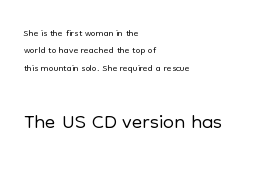
Q: Is the text bold? A: No.
Q: Is the text italic (slanted)? A: No, it is upright.
Q: Is the typeface a serif or a sans-serif typeface? A: Sans-serif.
Q: Is the text underlined? A: No.
Q: How is the paragraph aligned? A: Left-aligned.
Q: Is the spacing between letters normal or unusually wide? A: Normal.
Q: Which block of text is set in a larger size, the first (top) or the second (bottom)? A: The second (bottom) one.
Q: Width (condensed, normal, or wide)? A: Normal.
Q: Stroke contrast? A: Low.
Q: x-height? A: Medium.
Q: Monospaced? A: No.
